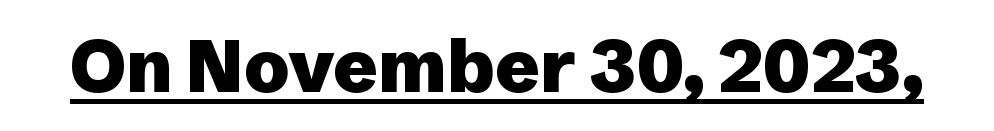
You could call the tracking neutral — neither tight nor loose. Thick stems and heavy bowls — unmistakably bold. To sum up the face: it is a sans, with no serifs. Looks like someone drew a line under every word here. The letters stand straight up with perfectly vertical stems. You could not count columns in this text — the font is proportionally spaced.
